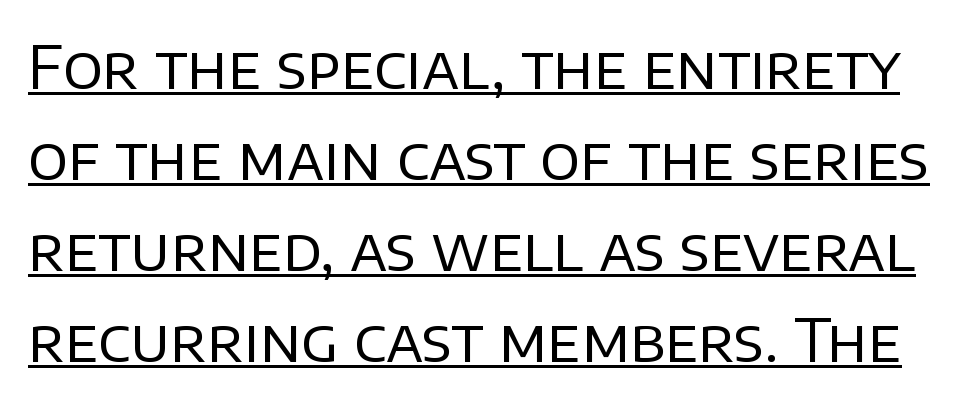
Q: Is the text bold? A: No.
Q: Is the text italic (slanted)? A: No, it is upright.
Q: Is the typeface a serif or a sans-serif typeface? A: Sans-serif.
Q: Is the text underlined? A: Yes.
Q: Is the spacing between letters normal or unusually wide? A: Normal.
Q: Is the spacing between lines tight, normal or loose? A: Normal.
Q: Width (condensed, normal, or wide)? A: Normal.
Q: Stroke contrast? A: Low.
Q: x-height? A: Large.
Q: Monospaced? A: No.
